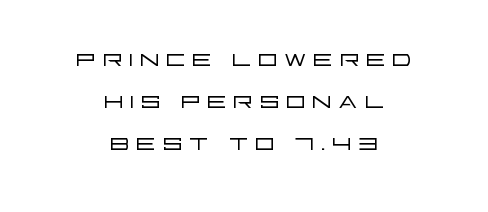
The image shows 32 px light, wide sans-serif type, upright; set centered, normal line spacing (1.32x), not underlined; low stroke contrast and a large x-height.
